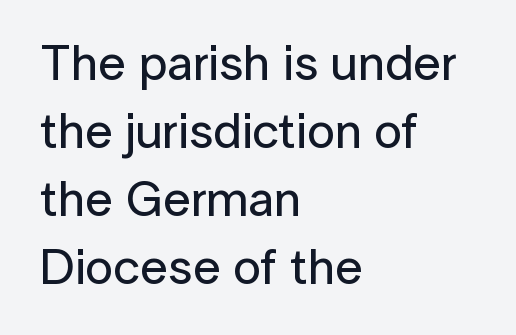
Q: Is the text italic (slanted)? A: No, it is upright.
Q: Is the typeface a serif or a sans-serif typeface? A: Sans-serif.
Q: Is the text underlined? A: No.
Q: How is the paragraph aligned? A: Left-aligned.
Q: Is the spacing between letters normal or unusually wide? A: Normal.
Q: Is the spacing between lines tight, normal or loose? A: Normal.
Q: Width (condensed, normal, or wide)? A: Normal.
Q: Stroke contrast? A: Low.
Q: x-height? A: Medium.
Q: Monospaced? A: No.
